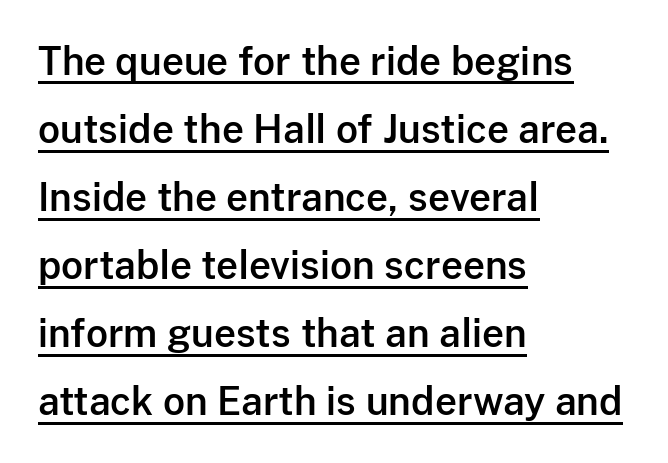
Q: Is the text italic (slanted)? A: No, it is upright.
Q: Is the typeface a serif or a sans-serif typeface? A: Sans-serif.
Q: Is the text underlined? A: Yes.
Q: How is the paragraph aligned? A: Left-aligned.
Q: Is the spacing between letters normal or unusually wide? A: Normal.
Q: Width (condensed, normal, or wide)? A: Normal.
Q: Stroke contrast? A: Low.
Q: x-height? A: Medium.
Q: Monospaced? A: No.
